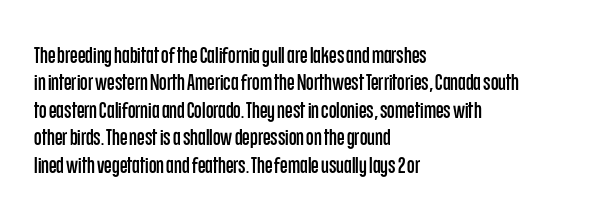
Q: Is the text italic (slanted)? A: No, it is upright.
Q: Is the text underlined? A: No.
Q: How is the paragraph aligned? A: Left-aligned.
Q: Is the spacing between letters normal or unusually wide? A: Normal.
Q: Is the spacing between lines tight, normal or loose? A: Normal.
